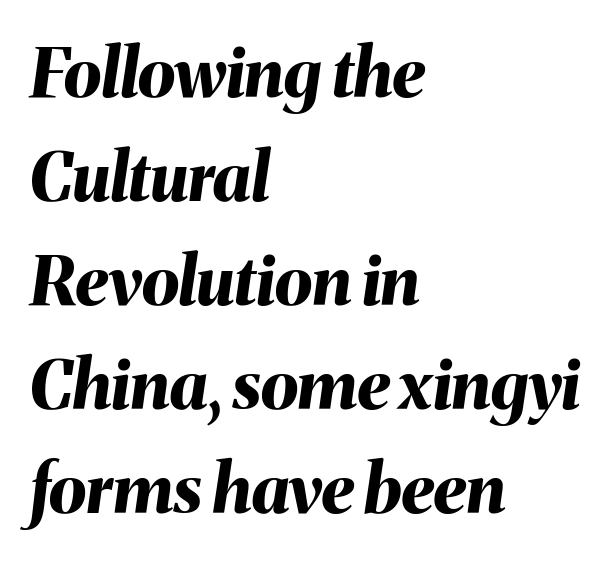
The type is set solid horizontally, with unmodified tracking. Is there much room between lines? A standard amount, neither cramped nor airy. Each line starts at the same left margin while the right side varies. Is the type bold? Yes — the strokes are clearly thick and heavy. The baseline area is clear. The letters advance in unequal steps, a hallmark of proportional type.
